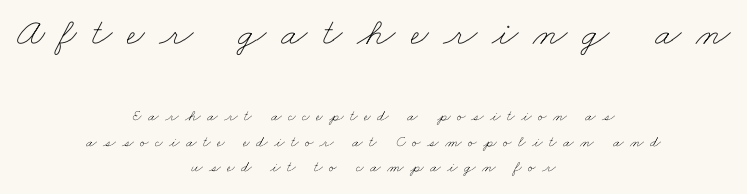
Q: Is the text bold? A: No.
Q: Is the text underlined? A: No.
Q: How is the paragraph aligned? A: Centered.
Q: Is the spacing between letters normal or unusually wide? A: Unusually wide.
Q: Is the spacing between lines tight, normal or loose? A: Normal.
Q: Which block of text is set in a larger size, the first (top) or the second (bottom)? A: The first (top) one.
Q: Width (condensed, normal, or wide)? A: Wide.
Q: Stroke contrast? A: Low.
Q: x-height? A: Small.
Q: Monospaced? A: No.
